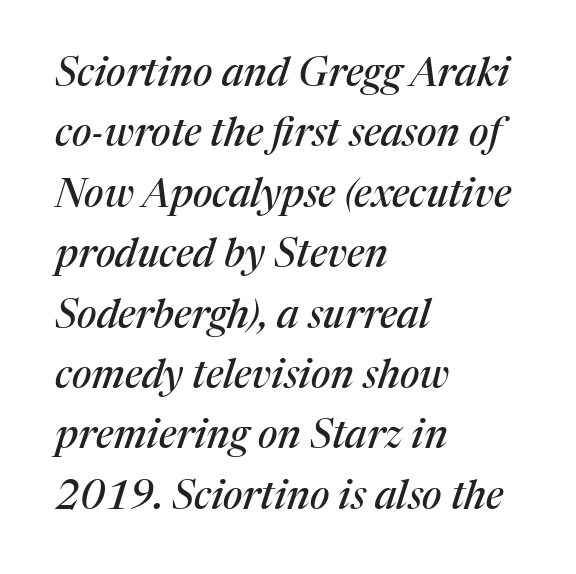
{"serif": "yes", "italic": "yes", "lean": "right", "slant_degrees": 17, "width": "normal", "stroke_contrast": "medium", "x_height": "medium", "monospaced": "no", "underline": "no", "align": "left", "line_spacing": "normal", "line_spacing_ratio": 1.51, "letter_spacing": "normal", "letter_spacing_em": 0.0, "glyph_px": 40}
